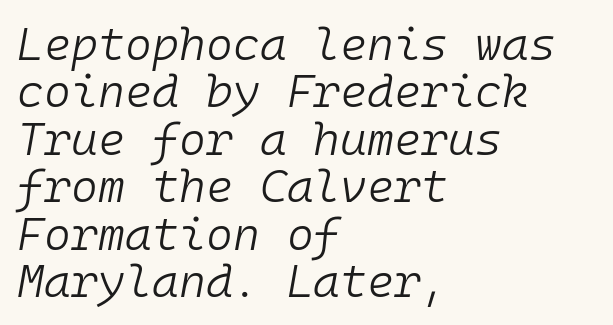
The image shows 46 px light type, italic (leaning right), monospaced; set left-aligned, tight line spacing (1.03x), normal letter spacing, not underlined; low stroke contrast and a medium x-height.
